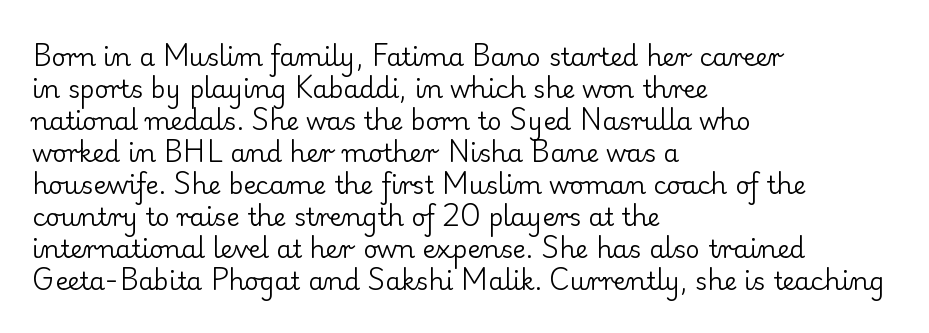
The image shows 25 px text type, upright; set left-aligned, normal line spacing (1.28x), normal letter spacing, not underlined.
